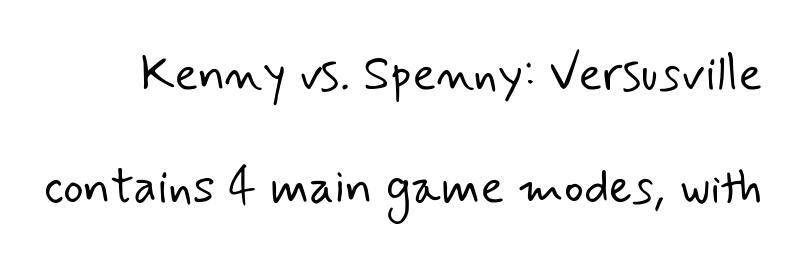
Q: Is the text bold? A: No.
Q: Is the typeface a serif or a sans-serif typeface? A: Sans-serif.
Q: Is the text underlined? A: No.
Q: Is the spacing between letters normal or unusually wide? A: Normal.
Q: Is the spacing between lines tight, normal or loose? A: Loose.
Q: Width (condensed, normal, or wide)? A: Normal.
Q: Stroke contrast? A: Low.
Q: x-height? A: Small.
Q: Monospaced? A: No.
